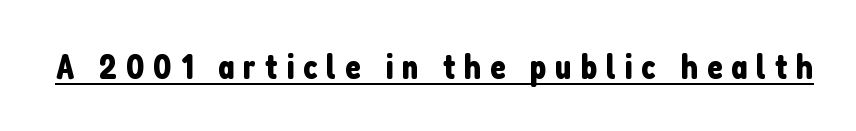
The image shows 36 px condensed sans-serif type, upright; set unusually wide letter spacing (+0.24 em), underlined; low stroke contrast and a medium x-height.
